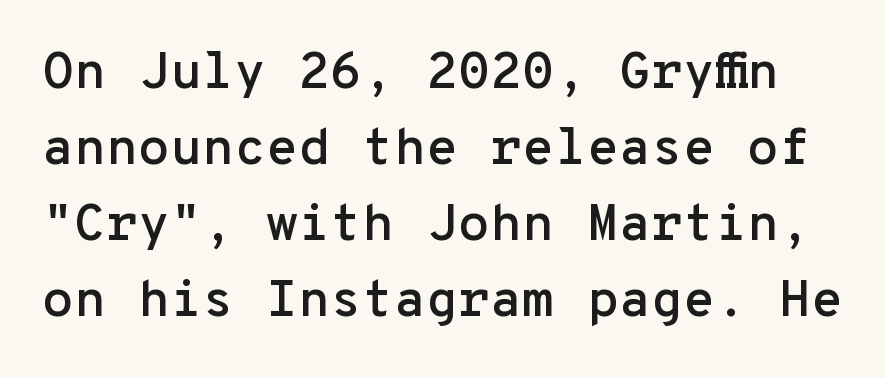
Q: Is the text italic (slanted)? A: No, it is upright.
Q: Is the typeface a serif or a sans-serif typeface? A: Sans-serif.
Q: Is the text underlined? A: No.
Q: Is the spacing between letters normal or unusually wide? A: Normal.
Q: Is the spacing between lines tight, normal or loose? A: Normal.
Q: Width (condensed, normal, or wide)? A: Normal.
Q: Stroke contrast? A: Low.
Q: x-height? A: Medium.
Q: Monospaced? A: Yes.
